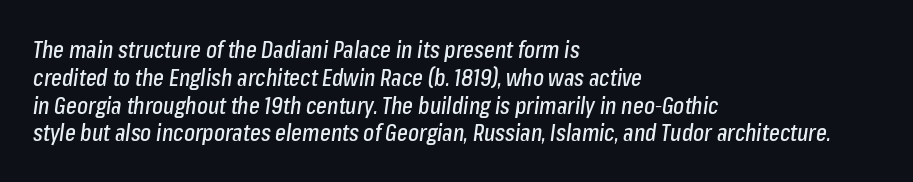
The typesetter chose a ragged-right arrangement here. A clean baseline with only descenders dipping below it. Compared with ordinary roman type, these characters are visibly tilted. Students, note that the glyphs here touch the page at normal intervals.
